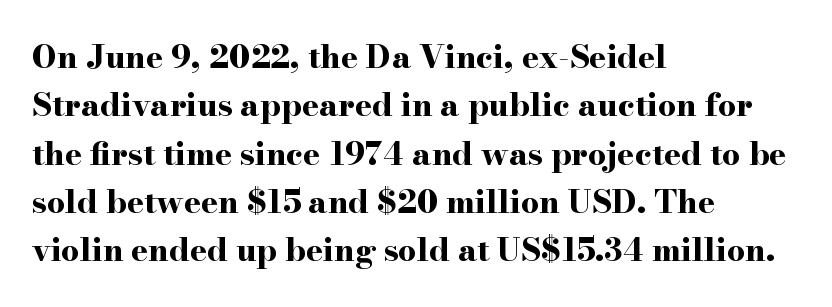
The image shows 32 px bold, wide serif type, upright; set left-aligned, normal line spacing (1.51x), normal letter spacing, not underlined; high stroke contrast and a small x-height.
